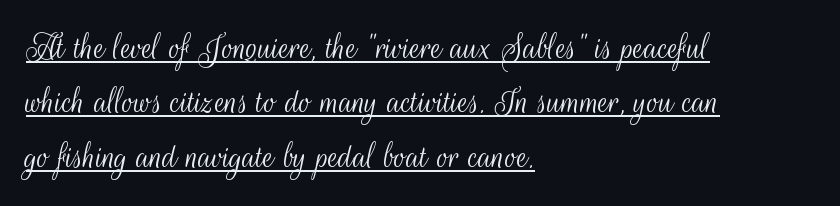
What's the leading like? Ordinary, nothing unusual. Is the type heavy? It reads as light-to-regular instead. A typesetter would call this proportional, since set widths differ per character. A student would call this left alignment; a typographer would say flush left, rag right.
